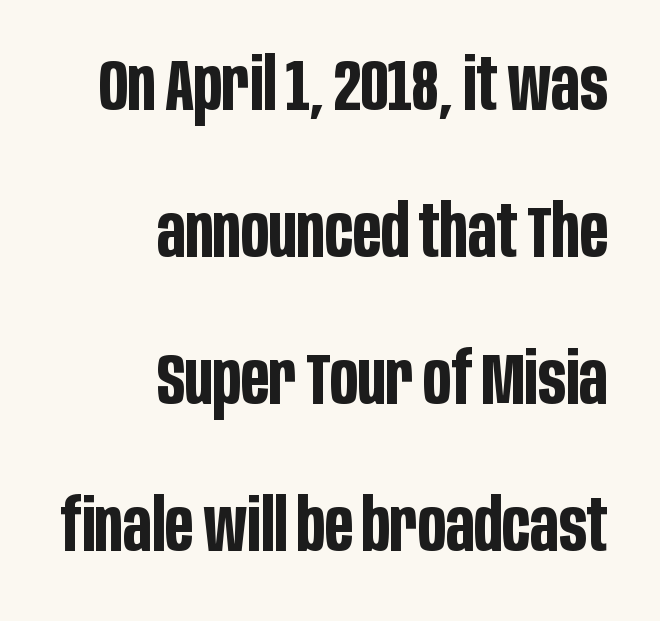
Q: Is the text bold? A: Yes.
Q: Is the text italic (slanted)? A: No, it is upright.
Q: Is the typeface a serif or a sans-serif typeface? A: Sans-serif.
Q: Is the text underlined? A: No.
Q: How is the paragraph aligned? A: Right-aligned.
Q: Is the spacing between letters normal or unusually wide? A: Normal.
Q: Is the spacing between lines tight, normal or loose? A: Loose.
Q: Width (condensed, normal, or wide)? A: Condensed.
Q: Stroke contrast? A: Low.
Q: x-height? A: Large.
Q: Monospaced? A: No.
